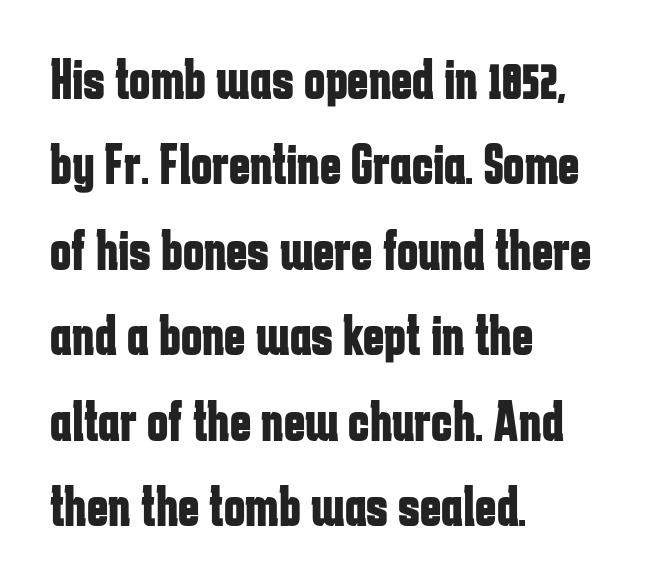
Q: Is the text bold? A: Yes.
Q: Is the text italic (slanted)? A: No, it is upright.
Q: Is the typeface a serif or a sans-serif typeface? A: Sans-serif.
Q: Is the text underlined? A: No.
Q: How is the paragraph aligned? A: Left-aligned.
Q: Is the spacing between letters normal or unusually wide? A: Normal.
Q: Is the spacing between lines tight, normal or loose? A: Normal.
Q: Width (condensed, normal, or wide)? A: Condensed.
Q: Stroke contrast? A: Low.
Q: x-height? A: Medium.
Q: Monospaced? A: No.
